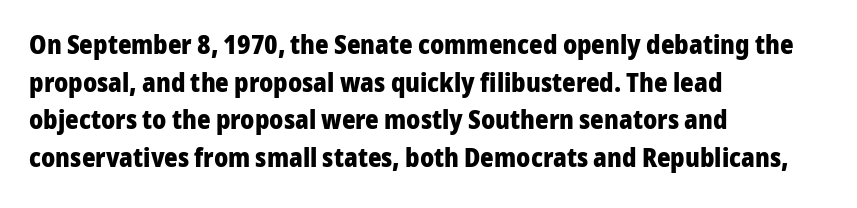
On the weight axis this lands at bold, roughly 700. Words float on clear page, feet unadorned. Interline gaps are of average width in this sample. The rendering keeps characters at their native spacing. In terms of posture, this sample is upright.
